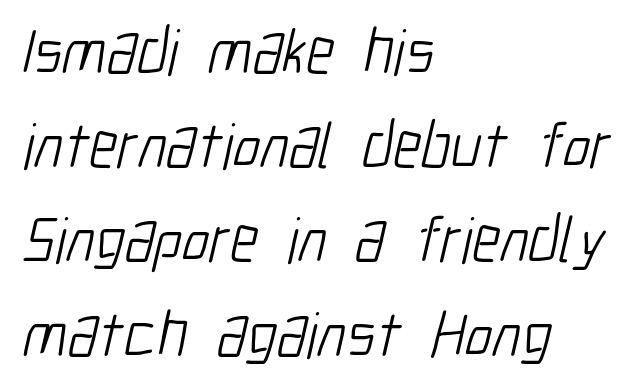
The image shows 65 px light, condensed sans-serif type; set left-aligned, normal line spacing (1.45x), normal letter spacing, not underlined; low stroke contrast and a medium x-height.
